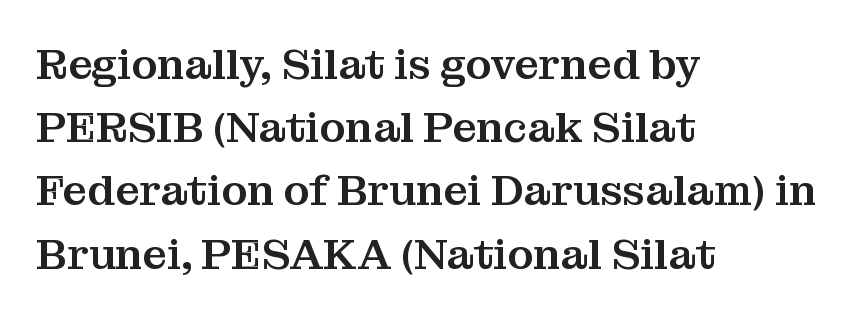
Q: Is the text italic (slanted)? A: No, it is upright.
Q: Is the typeface a serif or a sans-serif typeface? A: Serif.
Q: Is the text underlined? A: No.
Q: How is the paragraph aligned? A: Left-aligned.
Q: Is the spacing between letters normal or unusually wide? A: Normal.
Q: Is the spacing between lines tight, normal or loose? A: Normal.
Q: Width (condensed, normal, or wide)? A: Normal.
Q: Stroke contrast? A: Medium.
Q: x-height? A: Medium.
Q: Monospaced? A: No.
